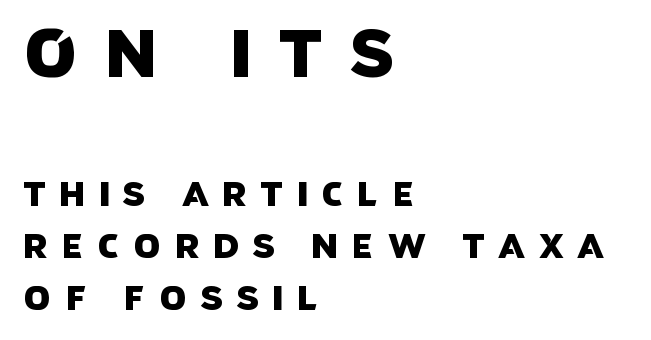
Q: Is the typeface a serif or a sans-serif typeface? A: Sans-serif.
Q: Is the text underlined? A: No.
Q: How is the paragraph aligned? A: Left-aligned.
Q: Is the spacing between letters normal or unusually wide? A: Unusually wide.
Q: Is the spacing between lines tight, normal or loose? A: Normal.
Q: Which block of text is set in a larger size, the first (top) or the second (bottom)? A: The first (top) one.
Q: Width (condensed, normal, or wide)? A: Normal.
Q: Stroke contrast? A: Low.
Q: x-height? A: Large.
Q: Monospaced? A: No.
